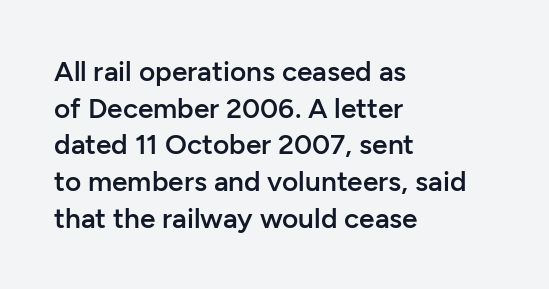
Quick note: not italic, upright. The lines sit at an ordinary, default distance from one another. Here the designer chose a conventional face with non-uniform glyph widths. This rendering uses left alignment, leaving the right contour irregular.
